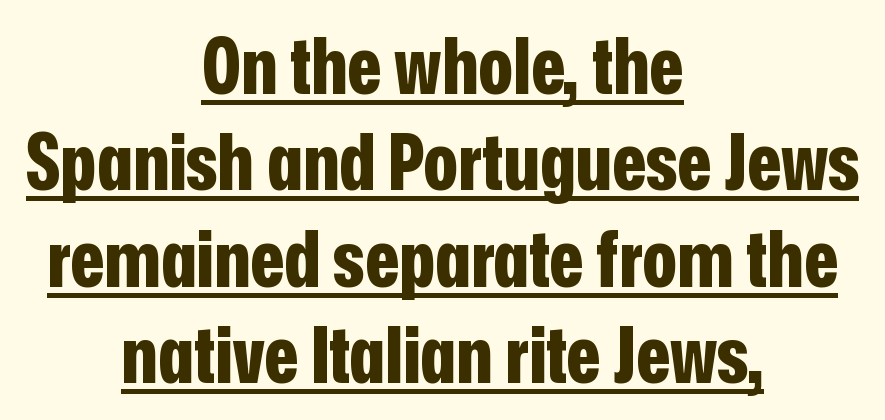
The image shows 79 px bold, condensed sans-serif type, upright; set centered, line spacing 1.22x, normal letter spacing, underlined; low stroke contrast and a medium x-height.
